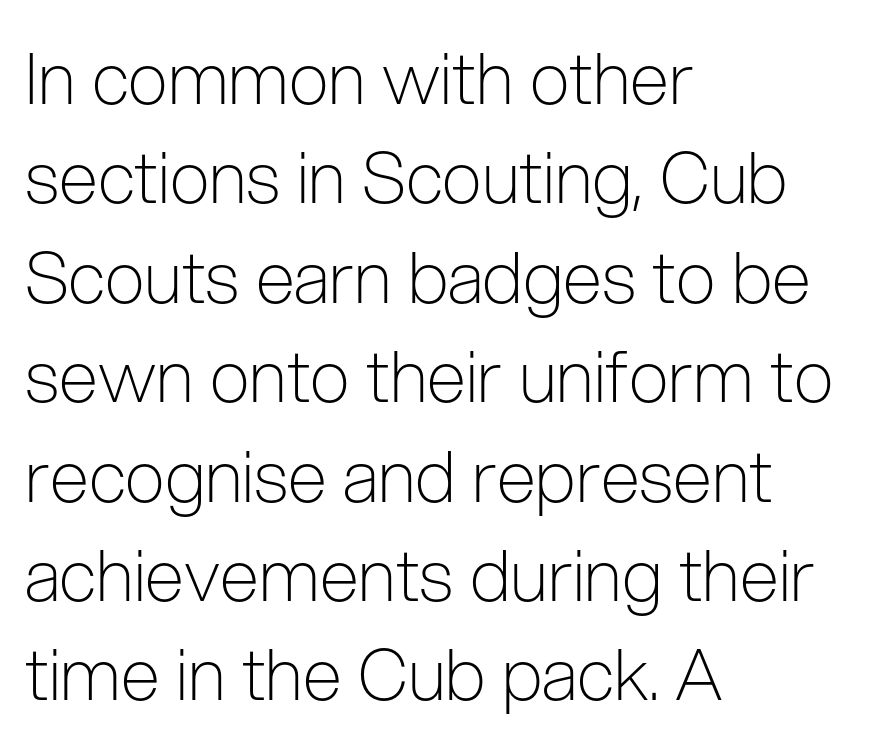
The font family rendered here belongs to the sans-serif group. Glance below the letters and you will spot only blank space. The passage is arranged the way most books set body copy — flush left. Weight class: somewhere from thin through regular.
